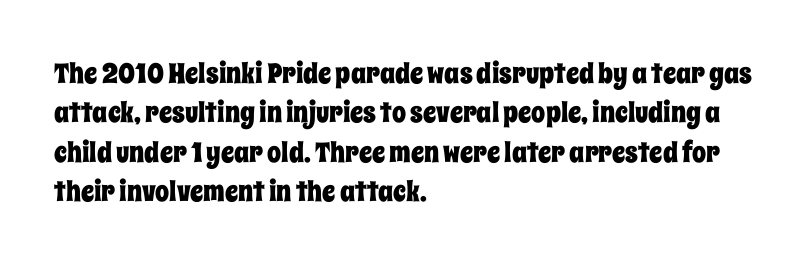
The image shows 28 px condensed type, upright; set left-aligned, normal line spacing (1.41x), normal letter spacing, not underlined; low stroke contrast and a large x-height.
